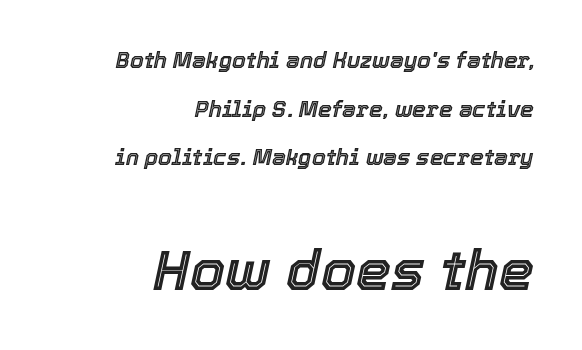
{"italic": "yes", "lean": "right", "slant_degrees": 12, "width": "normal", "x_height": "medium", "monospaced": "no", "underline": "no", "align": "right", "line_spacing": "loose", "line_spacing_ratio": 2.21, "letter_spacing": "normal", "letter_spacing_em": 0.0, "larger_block": "second", "size_ratio": 2.55, "glyph_px": 56}
